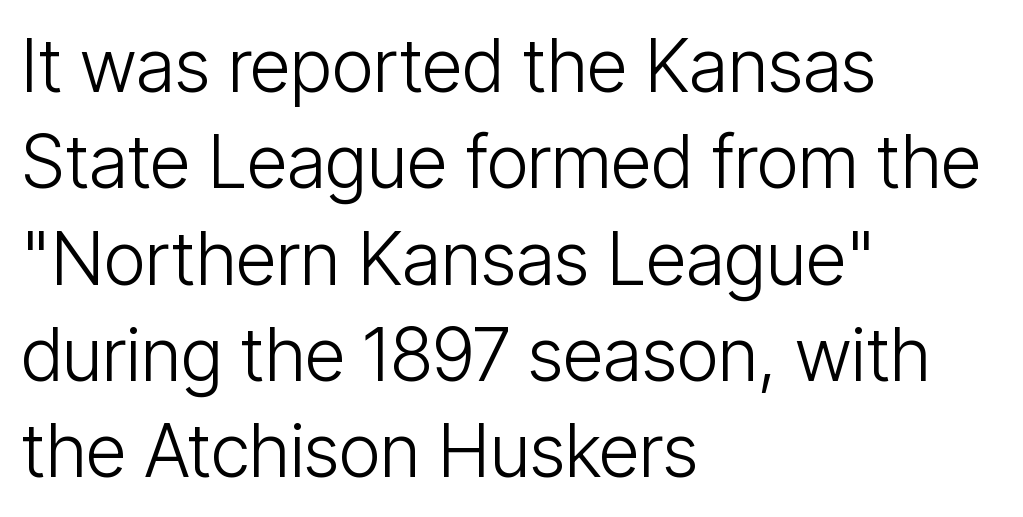
Q: Is the text bold? A: No.
Q: Is the text italic (slanted)? A: No, it is upright.
Q: Is the typeface a serif or a sans-serif typeface? A: Sans-serif.
Q: Is the text underlined? A: No.
Q: How is the paragraph aligned? A: Left-aligned.
Q: Is the spacing between letters normal or unusually wide? A: Normal.
Q: Is the spacing between lines tight, normal or loose? A: Normal.
Q: Width (condensed, normal, or wide)? A: Condensed.
Q: Stroke contrast? A: Low.
Q: x-height? A: Medium.
Q: Monospaced? A: No.
